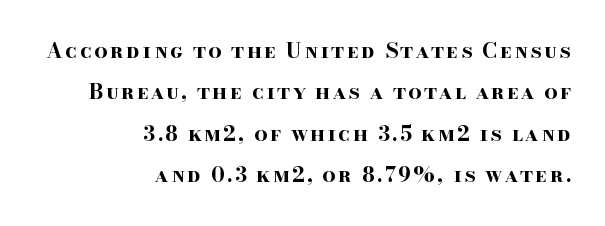
{"italic": "no", "bold": "yes", "underline": "no", "align": "right", "line_spacing": "loose", "line_spacing_ratio": 1.97, "glyph_px": 21}
